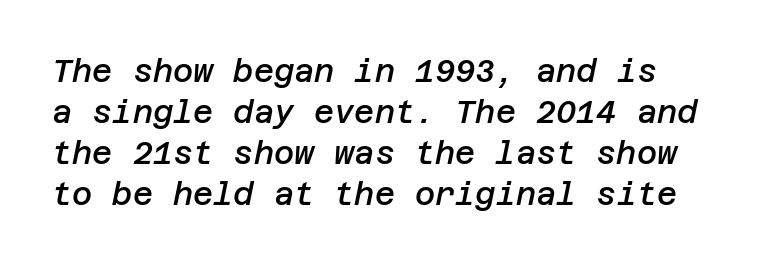
The image shows 31 px semibold type, italic (leaning right); set normal line spacing (1.32x), normal letter spacing, not underlined; low stroke contrast and a large x-height.
